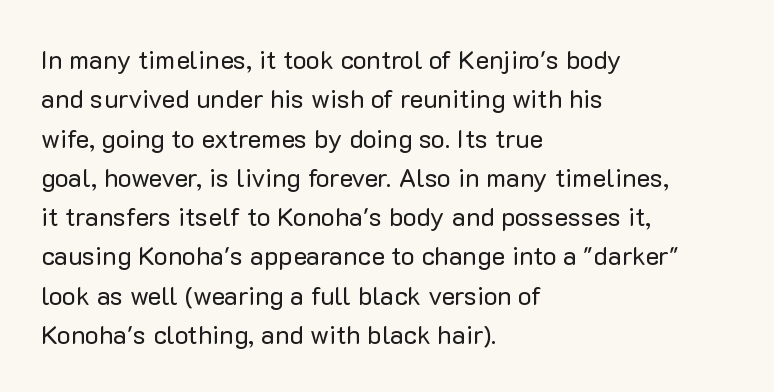
The image shows 26 px text type, upright; set left-aligned, normal line spacing (1.51x), normal letter spacing, not underlined.
